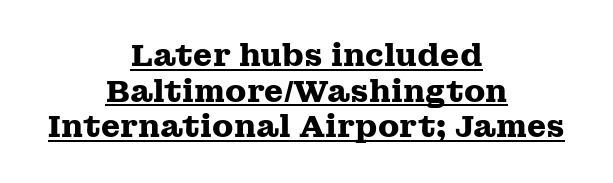
{"serif": "yes", "italic": "no", "bold": "yes", "weight": "heavy", "width": "wide", "stroke_contrast": "medium", "x_height": "medium", "monospaced": "no", "underline": "yes", "align": "center", "line_spacing": "tight", "line_spacing_ratio": 1.15, "letter_spacing": "normal", "letter_spacing_em": 0.0, "glyph_px": 31}
